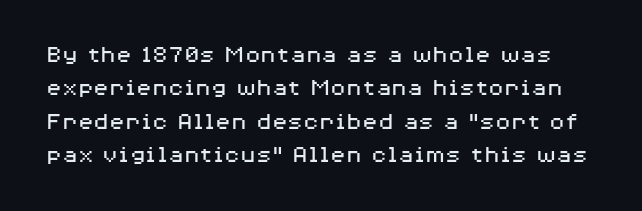
The image shows 26 px text type, upright; set normal line spacing (1.28x), normal letter spacing, not underlined.
